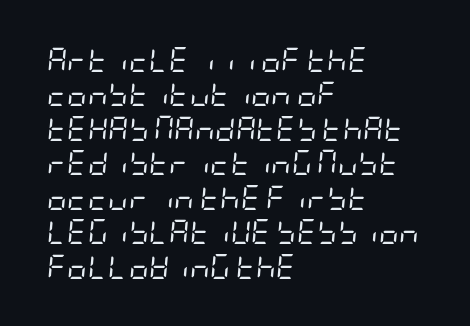
{"italic": "yes", "lean": "right", "slant_degrees": 5, "bold": "no", "underline": "no", "align": "left", "line_spacing": "normal", "line_spacing_ratio": 1.38, "letter_spacing": "normal", "letter_spacing_em": 0.0, "glyph_px": 25}
